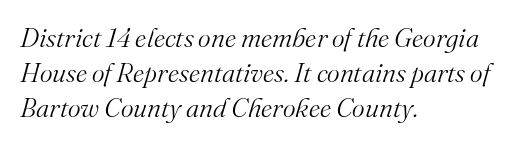
The image shows 27 px text type, italic (leaning right); set left-aligned, normal line spacing (1.3x), normal letter spacing, not underlined.
